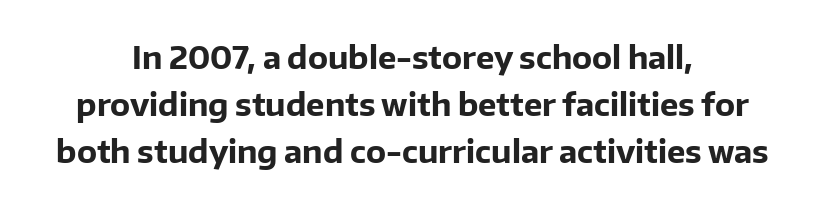
Ordinary non-slanted type is in use. What stands out about the letter spacing? Nothing — it is the standard amount. Anything drawn beneath the words? Only blank space. You could not count columns in this text — the font is proportionally spaced. Neither beginnings nor endings align; midpoints do. The space between consecutive lines is moderate.
